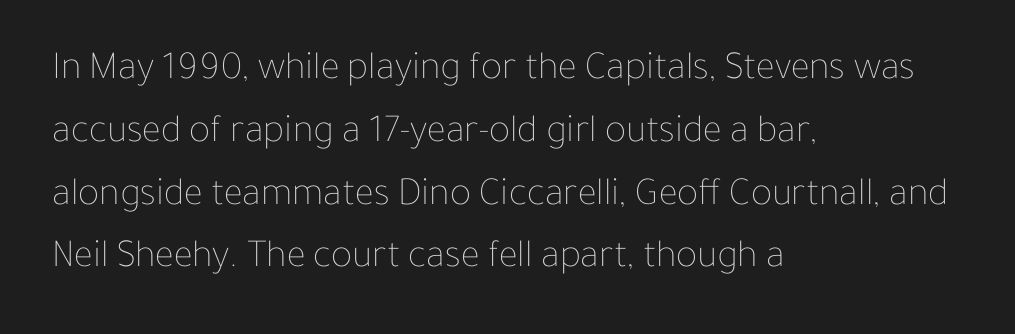
These glyphs show unthickened strokes, regular width or finer. Typeset ragged right — the left edge is the straight one. Designer's note — italics off, roman on. Proportional: the letters do not fall into vertical columns. Just letters on the line, the space beneath them empty. The face used here is rendered with its standard letterfit.
